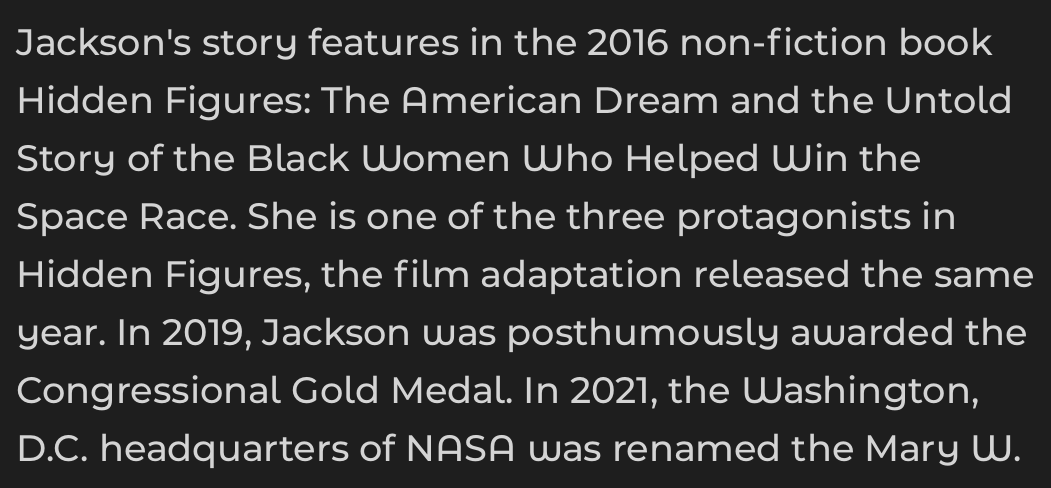
Each word holds together tightly as a unit, with standard inter-letter gaps. The face used here is a sans, in the tradition of grotesques and geometrics. Think of a printed novel: that variable character pitch is what you see here. The space directly below the letters is spotless. Every stem runs plumb, perpendicular to the baseline. Summary of vertical rhythm: regular, with standard interline spacing.
